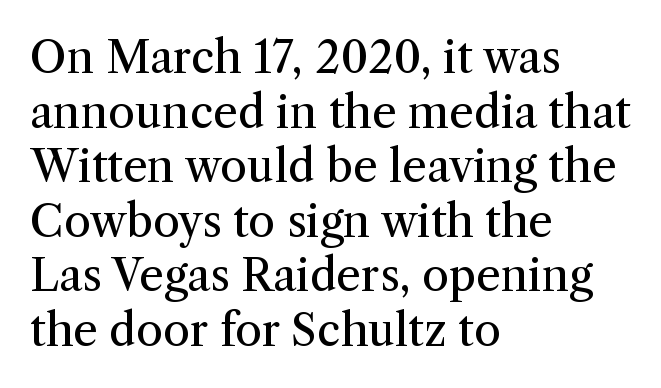
Q: Is the text bold? A: No.
Q: Is the text italic (slanted)? A: No, it is upright.
Q: Is the typeface a serif or a sans-serif typeface? A: Serif.
Q: Is the text underlined? A: No.
Q: How is the paragraph aligned? A: Left-aligned.
Q: Is the spacing between letters normal or unusually wide? A: Normal.
Q: Width (condensed, normal, or wide)? A: Normal.
Q: Stroke contrast? A: Medium.
Q: x-height? A: Medium.
Q: Monospaced? A: No.
